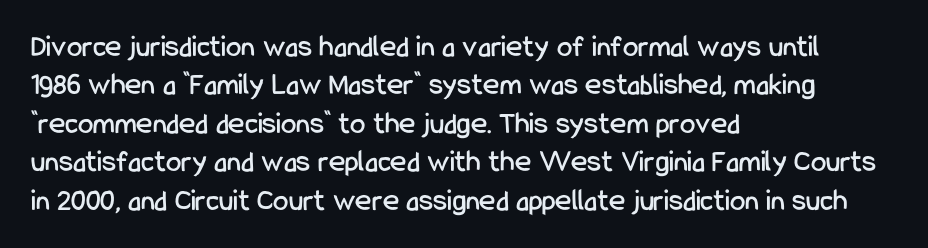
The image shows 31 px condensed sans-serif type, upright; set left-aligned, line spacing 1.24x, normal letter spacing, not underlined; low stroke contrast and a medium x-height.
